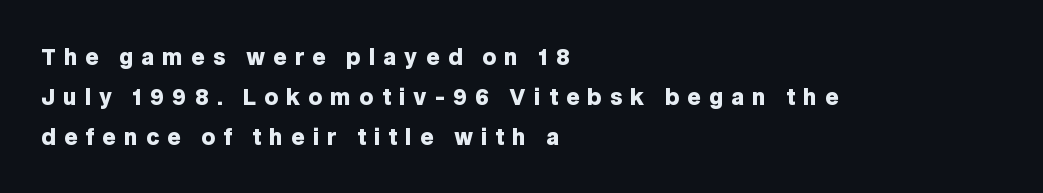
The image shows 21 px bold type, upright; set left-aligned, loose line spacing (1.9x), unusually wide letter spacing (+0.39 em), not underlined.
